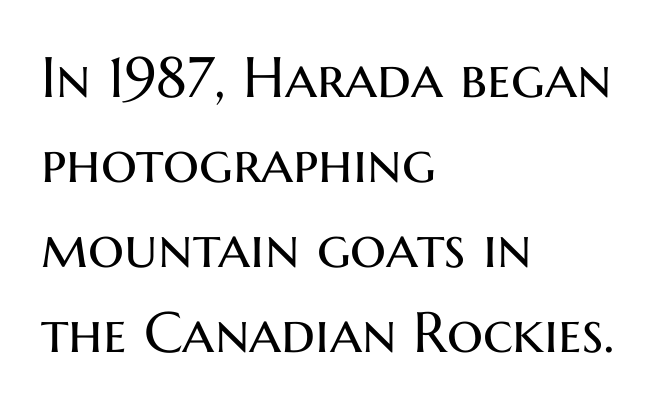
The image shows 57 px regular-weight sans-serif type, upright; set left-aligned, normal line spacing (1.49x), normal letter spacing, not underlined; medium stroke contrast and a medium x-height.
